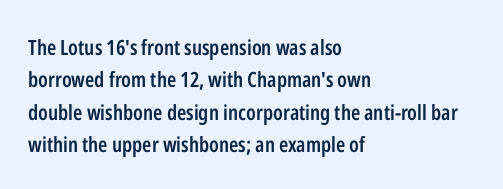
Q: Is the text bold? A: Semi-bold.
Q: Is the text italic (slanted)? A: No, it is upright.
Q: Is the text underlined? A: No.
Q: How is the paragraph aligned? A: Left-aligned.
Q: Is the spacing between letters normal or unusually wide? A: Normal.
Q: Is the spacing between lines tight, normal or loose? A: Normal.
